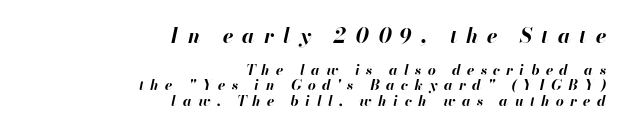
The image shows 20 px bold type, italic (leaning right); set right-aligned, tight line spacing (1.1x), unusually wide letter spacing (+0.45 em), not underlined; the first (top) block is 1.43x larger.
